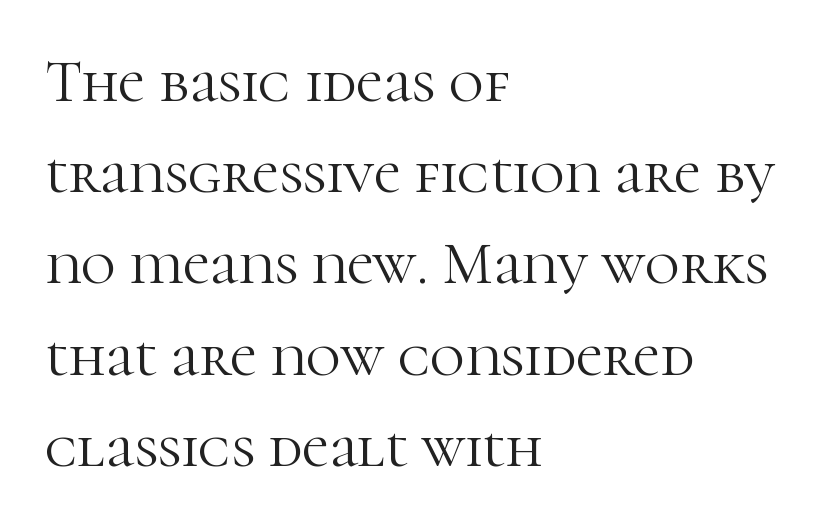
Q: Is the text bold? A: No.
Q: Is the text italic (slanted)? A: No, it is upright.
Q: Is the typeface a serif or a sans-serif typeface? A: Serif.
Q: Is the text underlined? A: No.
Q: How is the paragraph aligned? A: Left-aligned.
Q: Is the spacing between letters normal or unusually wide? A: Normal.
Q: Is the spacing between lines tight, normal or loose? A: Normal.
Q: Width (condensed, normal, or wide)? A: Normal.
Q: Stroke contrast? A: High.
Q: x-height? A: Medium.
Q: Monospaced? A: No.
